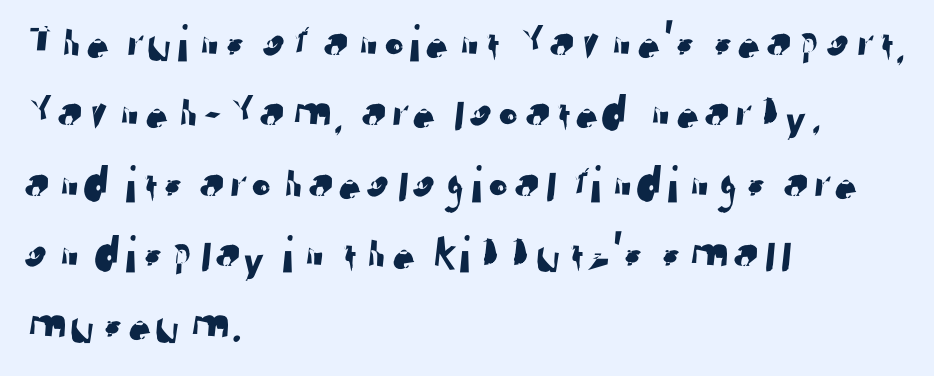
The image shows 53 px sans-serif type; set left-aligned, normal line spacing (1.33x), normal letter spacing, not underlined; low stroke contrast and a medium x-height.
